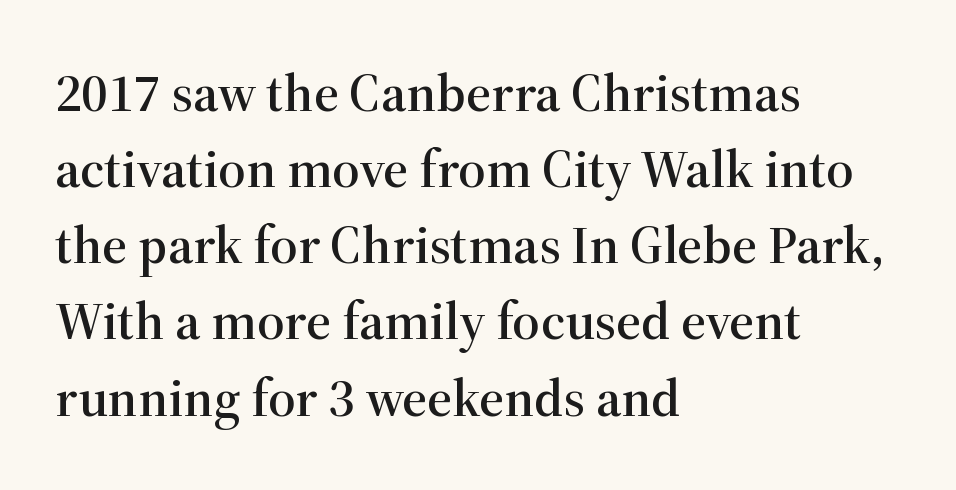
Q: Is the text italic (slanted)? A: No, it is upright.
Q: Is the typeface a serif or a sans-serif typeface? A: Serif.
Q: Is the text underlined? A: No.
Q: How is the paragraph aligned? A: Left-aligned.
Q: Is the spacing between letters normal or unusually wide? A: Normal.
Q: Is the spacing between lines tight, normal or loose? A: Normal.
Q: Width (condensed, normal, or wide)? A: Normal.
Q: Stroke contrast? A: High.
Q: x-height? A: Medium.
Q: Monospaced? A: No.
